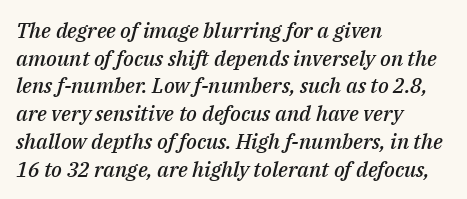
Rule under the text: the space is simply empty. Each new line begins a customary step beneath the previous one. This rendering leaves character spacing at its baseline value. Typesetter's note: demi weight, one step under bold. When letters slant like this, we call the style italic. In CSS terms this would be text-align: left.
